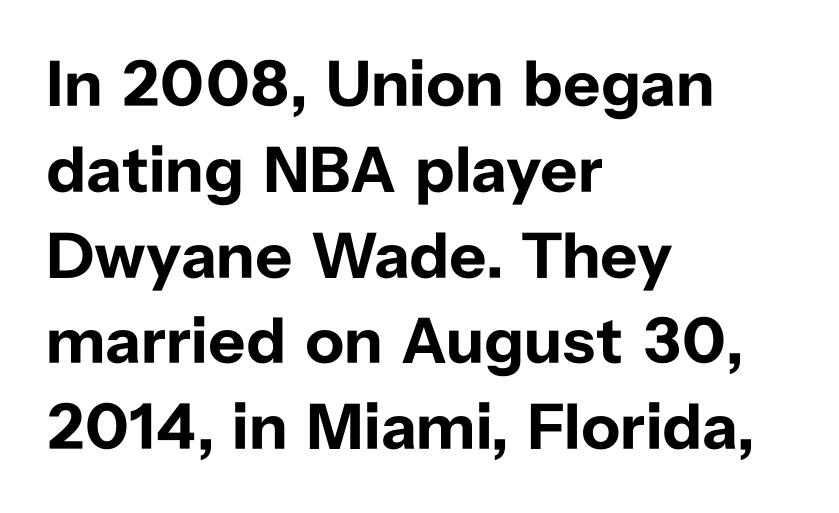
{"serif": "no", "italic": "no", "bold": "yes", "weight": "bold", "width": "normal", "stroke_contrast": "low", "x_height": "medium", "monospaced": "no", "underline": "no", "align": "left", "line_spacing": "normal", "line_spacing_ratio": 1.32, "letter_spacing": "normal", "letter_spacing_em": 0.0, "glyph_px": 65}
